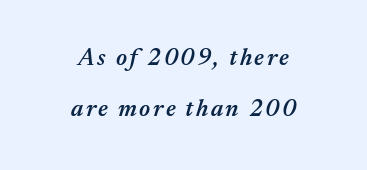
The image shows 24 px text type, italic (leaning right); set centered, loose line spacing (2.12x), not underlined.
